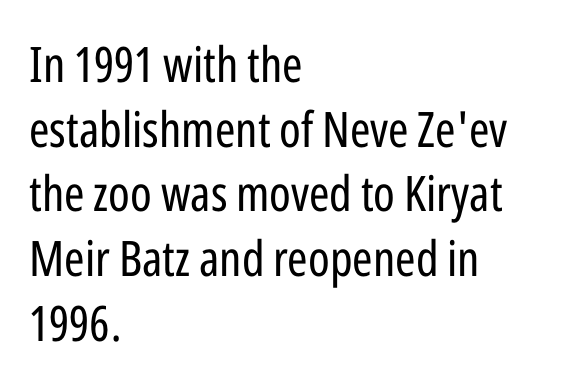
The image shows 49 px regular-weight, condensed sans-serif type, upright; set left-aligned, normal line spacing (1.32x), normal letter spacing, not underlined; low stroke contrast and a medium x-height.
